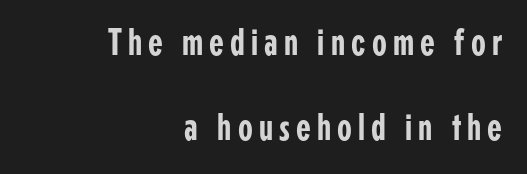
{"serif": "no", "italic": "no", "width": "condensed", "stroke_contrast": "low", "x_height": "medium", "monospaced": "no", "underline": "no", "align": "right", "line_spacing": "loose", "line_spacing_ratio": 2.23, "glyph_px": 38}
